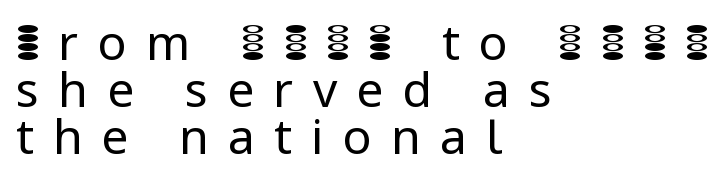
This is the regular roman posture of the typeface. Rows of type sit shoulder to shoulder in the vertical direction. The typeface chosen for these lines omits serifs. Descenders hang freely into open space. You could only call the tracking loose — the letters float apart.
